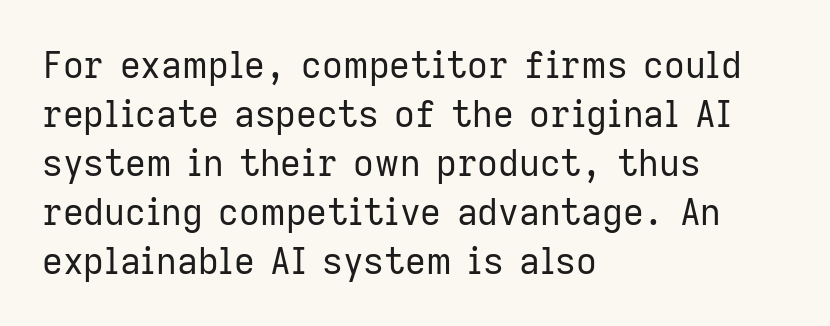
{"serif": "no", "italic": "no", "bold": "no", "weight": "regular", "width": "normal", "stroke_contrast": "low", "x_height": "medium", "monospaced": "no", "underline": "no", "align": "left", "line_spacing": "normal", "line_spacing_ratio": 1.36, "letter_spacing": "normal", "letter_spacing_em": 0.0, "glyph_px": 36}
